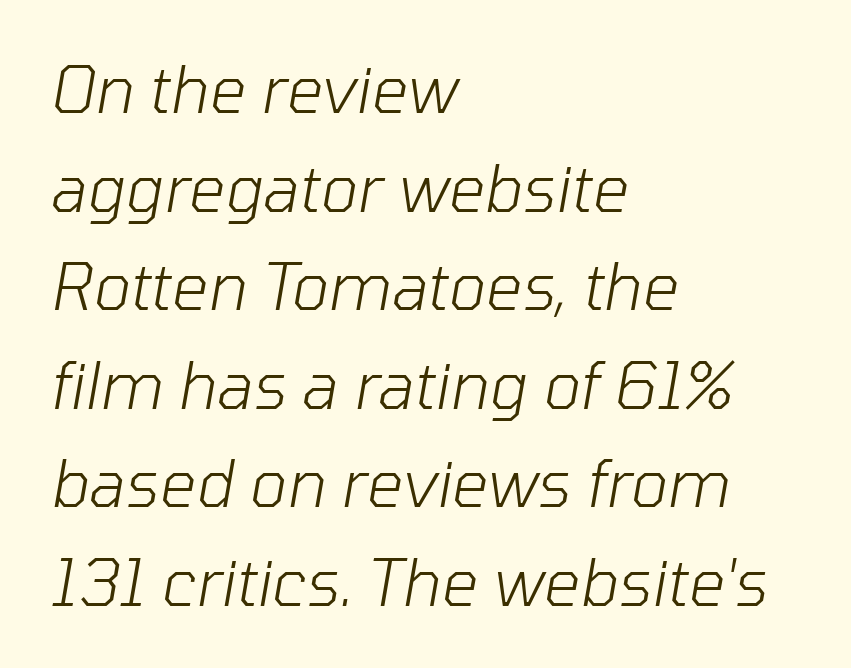
Q: Is the text bold? A: No.
Q: Is the text italic (slanted)? A: Yes, it leans right by about 10 degrees.
Q: Is the text underlined? A: No.
Q: How is the paragraph aligned? A: Left-aligned.
Q: Is the spacing between letters normal or unusually wide? A: Normal.
Q: Is the spacing between lines tight, normal or loose? A: Normal.
Q: Width (condensed, normal, or wide)? A: Normal.
Q: Stroke contrast? A: Low.
Q: x-height? A: Medium.
Q: Monospaced? A: No.
